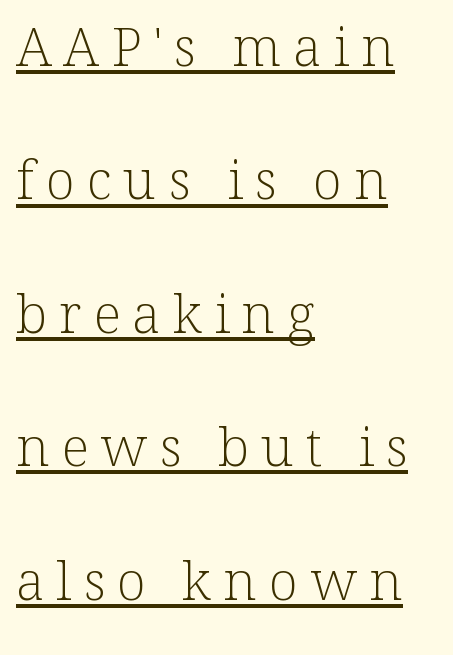
Q: Is the text bold? A: No.
Q: Is the text italic (slanted)? A: No, it is upright.
Q: Is the typeface a serif or a sans-serif typeface? A: Serif.
Q: Is the text underlined? A: Yes.
Q: How is the paragraph aligned? A: Left-aligned.
Q: Is the spacing between letters normal or unusually wide? A: Unusually wide.
Q: Is the spacing between lines tight, normal or loose? A: Loose.
Q: Width (condensed, normal, or wide)? A: Normal.
Q: Stroke contrast? A: Low.
Q: x-height? A: Medium.
Q: Monospaced? A: No.
